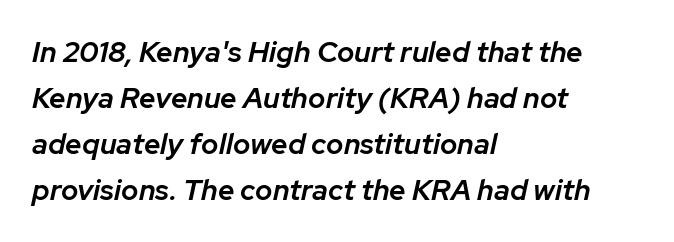
Only glyphs here, with clear space below each row. The letters are slanted; this is an italic face. Line starts are locked; line ends wander. A typesetter would call this zero additional tracking. A fair bit of extra ink — the face is semibold, not bold.
